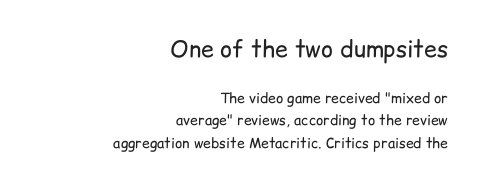
Q: Is the text bold? A: No.
Q: Is the text italic (slanted)? A: No, it is upright.
Q: Is the text underlined? A: No.
Q: How is the paragraph aligned? A: Right-aligned.
Q: Is the spacing between letters normal or unusually wide? A: Normal.
Q: Is the spacing between lines tight, normal or loose? A: Normal.
Q: Which block of text is set in a larger size, the first (top) or the second (bottom)? A: The first (top) one.
